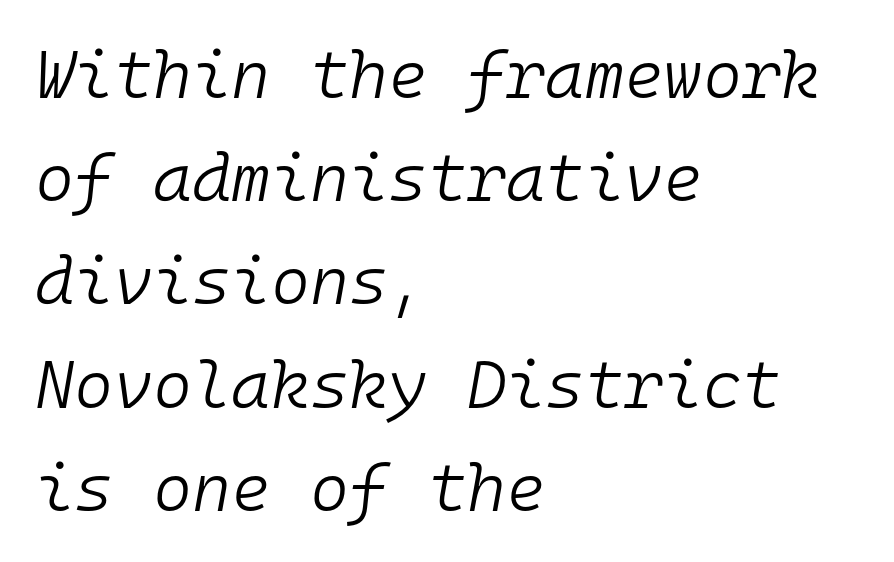
Q: Is the text bold? A: No.
Q: Is the text italic (slanted)? A: Yes, it leans right by about 10 degrees.
Q: Is the text underlined? A: No.
Q: How is the paragraph aligned? A: Left-aligned.
Q: Is the spacing between letters normal or unusually wide? A: Normal.
Q: Is the spacing between lines tight, normal or loose? A: Normal.
Q: Width (condensed, normal, or wide)? A: Normal.
Q: Stroke contrast? A: Low.
Q: x-height? A: Medium.
Q: Monospaced? A: Yes.
